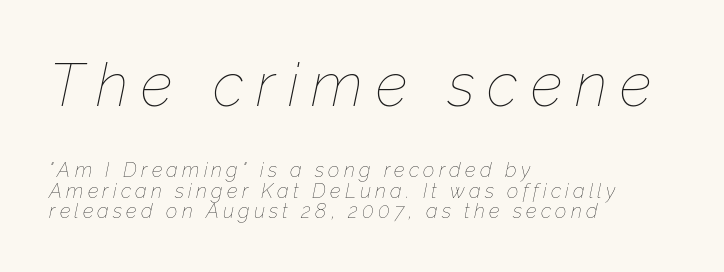
{"italic": "yes", "lean": "right", "slant_degrees": 12, "bold": "no", "weight": "thin", "width": "normal", "stroke_contrast": "low", "x_height": "medium", "monospaced": "no", "underline": "no", "align": "left", "line_spacing": "tight", "line_spacing_ratio": 1.02, "letter_spacing": "wide", "letter_spacing_em": 0.21, "larger_block": "first", "size_ratio": 3.0, "glyph_px": 60}
